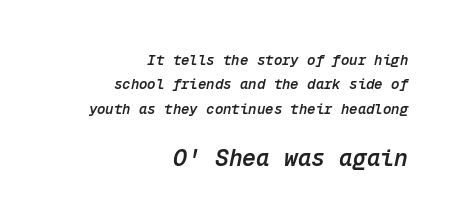
The image shows 23 px text type, italic (leaning right); set right-aligned, line spacing 1.75x, normal letter spacing, not underlined; the second (bottom) block is 1.64x larger.
